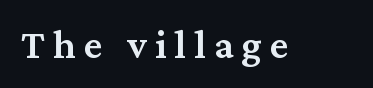
The image shows 41 px semibold serif type, upright; set unusually wide letter spacing (+0.2 em), not underlined; medium stroke contrast and a medium x-height.
